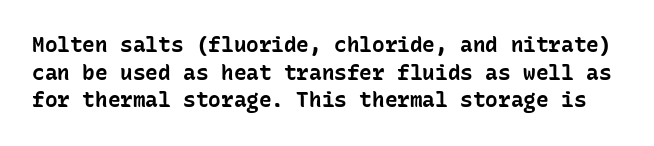
Q: Is the text bold? A: Yes.
Q: Is the text italic (slanted)? A: No, it is upright.
Q: Is the text underlined? A: No.
Q: Is the spacing between letters normal or unusually wide? A: Normal.
Q: Is the spacing between lines tight, normal or loose? A: Normal.
